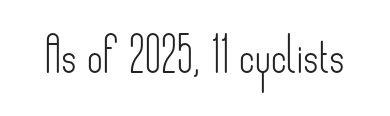
The image shows 34 px light, condensed sans-serif type, upright; set normal letter spacing, not underlined; low stroke contrast and a small x-height.
